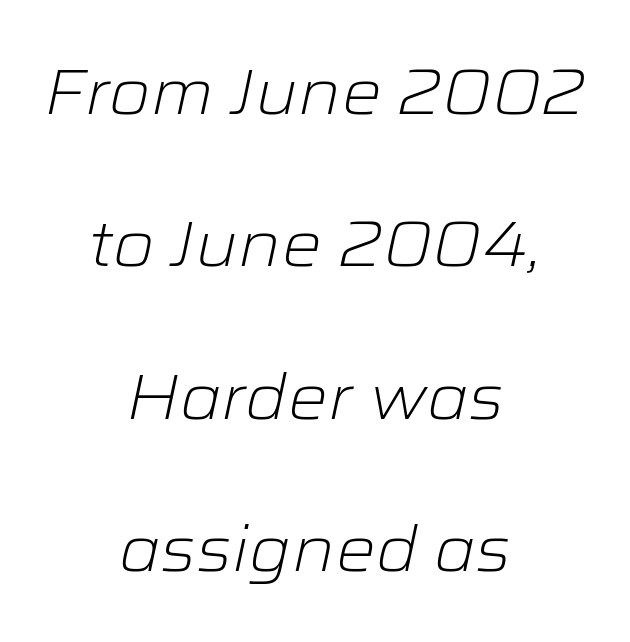
The image shows 63 px light, wide type, italic (leaning right); set centered, loose line spacing (2.42x), normal letter spacing, not underlined; low stroke contrast and a medium x-height.
